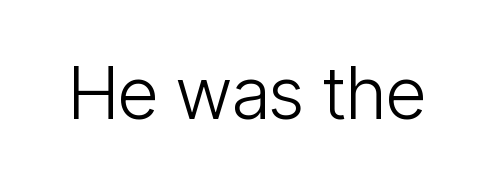
The image shows 72 px light, condensed sans-serif type, upright; set normal letter spacing, not underlined; low stroke contrast and a medium x-height.
